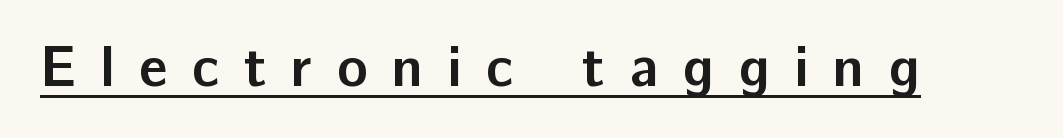
Q: Is the text bold? A: Yes.
Q: Is the text italic (slanted)? A: No, it is upright.
Q: Is the typeface a serif or a sans-serif typeface? A: Sans-serif.
Q: Is the text underlined? A: Yes.
Q: Is the spacing between letters normal or unusually wide? A: Unusually wide.
Q: Width (condensed, normal, or wide)? A: Normal.
Q: Stroke contrast? A: Low.
Q: x-height? A: Medium.
Q: Monospaced? A: No.
